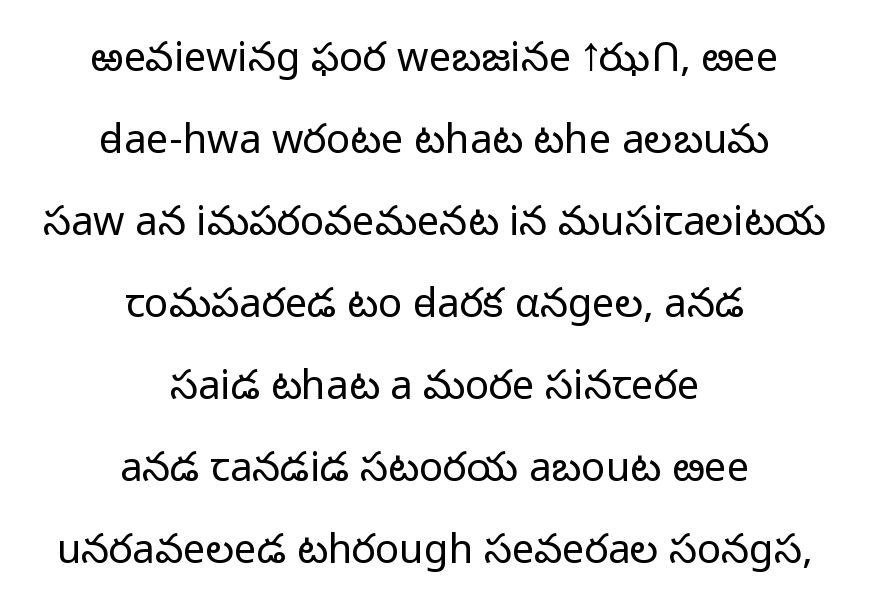
The image shows 40 px light sans-serif type, upright; set centered, loose line spacing (2.05x), normal letter spacing, not underlined; low stroke contrast and a medium x-height.
